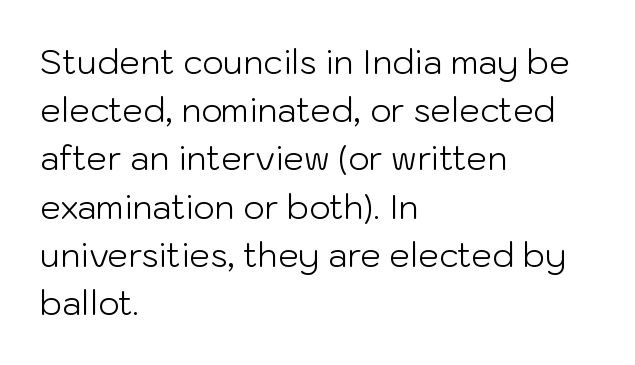
The image shows 33 px light sans-serif type, upright; set left-aligned, normal line spacing (1.46x), normal letter spacing, not underlined; low stroke contrast and a medium x-height.
